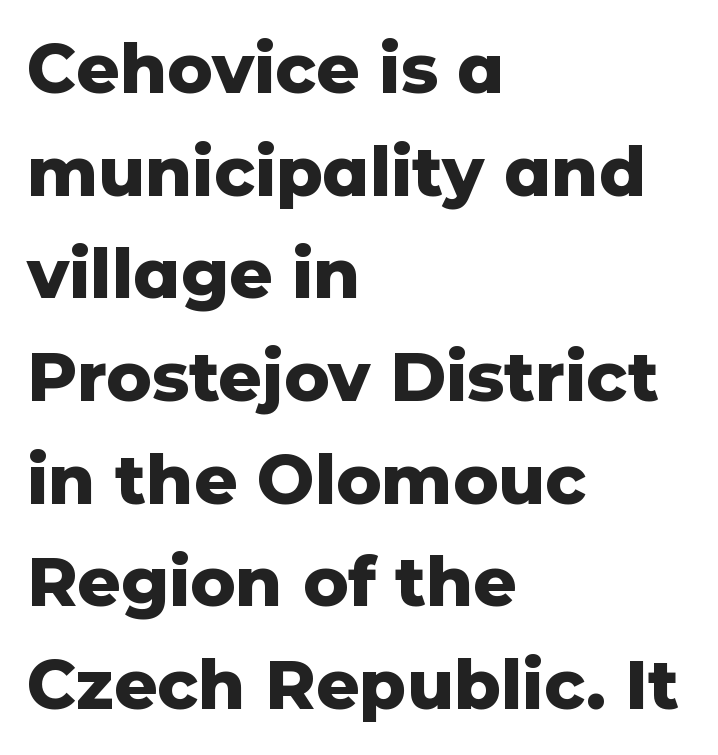
{"serif": "no", "italic": "no", "bold": "yes", "weight": "heavy", "width": "normal", "stroke_contrast": "low", "x_height": "medium", "monospaced": "no", "underline": "no", "align": "left", "line_spacing": "normal", "line_spacing_ratio": 1.51, "letter_spacing": "normal", "letter_spacing_em": 0.0, "glyph_px": 68}
